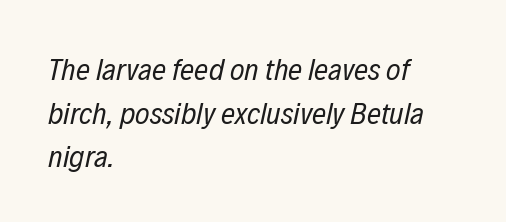
The image shows 31 px regular-weight, condensed type, italic (leaning right); set left-aligned, normal line spacing (1.41x), normal letter spacing, not underlined; low stroke contrast and a medium x-height.
